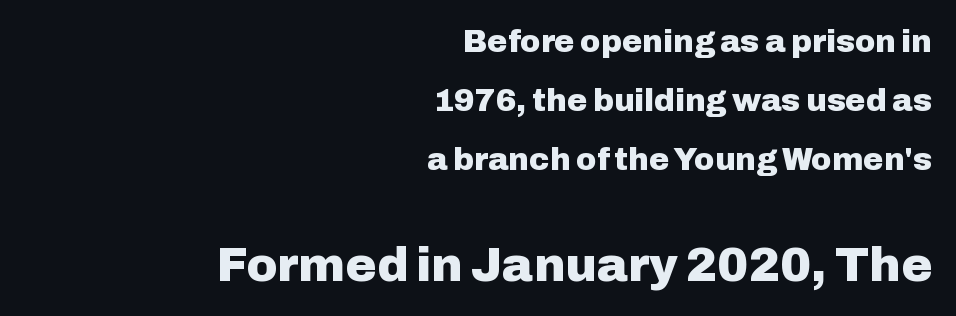
The rendering enlarges the type as you move from the upper chunk to the lower. Chunky letters — that's bold for sure. Character widths vary here, with narrow letters taking less room than wide ones. Observe the absence of serifs on each vertical stroke in this sample. The rendering anchors every line to the right-hand side.
